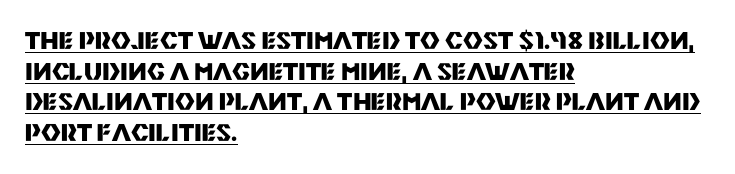
If you measured baseline to baseline, you'd find a middling distance. Each glyph is drawn with heavy, bold strokes. Underline: present. Each line starts at the same left margin while the right side varies. Tracking value appears to be zero — textbook default spacing.
